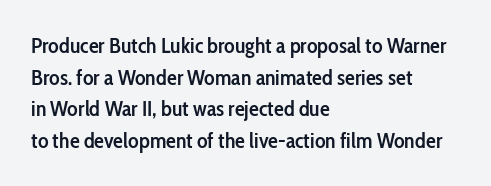
Q: Is the text bold? A: Semi-bold.
Q: Is the text italic (slanted)? A: No, it is upright.
Q: Is the text underlined? A: No.
Q: How is the paragraph aligned? A: Left-aligned.
Q: Is the spacing between letters normal or unusually wide? A: Normal.
Q: Is the spacing between lines tight, normal or loose? A: Normal.
